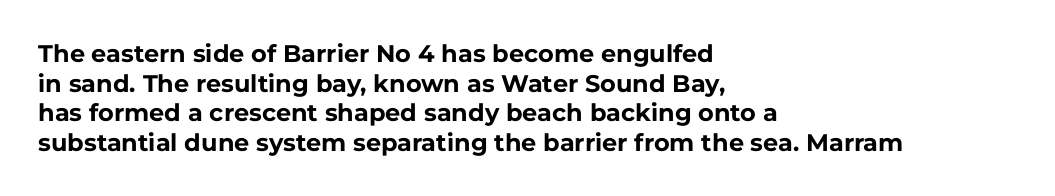
Nobody drew a line under any word here. The lettering stays uniformly vertical, giving the passage a roman look. Each word holds together tightly as a unit, with standard inter-letter gaps. A student would call this left alignment; a typographer would say flush left, rag right. Typographic density is high because the face is bold.
